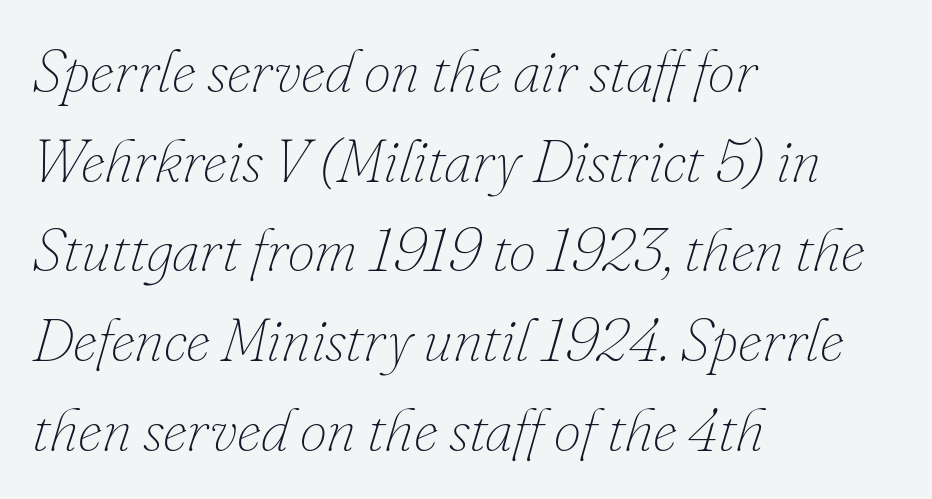
Q: Is the text bold? A: No.
Q: Is the text italic (slanted)? A: Yes, it leans right by about 16 degrees.
Q: Is the text underlined? A: No.
Q: How is the paragraph aligned? A: Left-aligned.
Q: Is the spacing between letters normal or unusually wide? A: Normal.
Q: Is the spacing between lines tight, normal or loose? A: Normal.
Q: Width (condensed, normal, or wide)? A: Normal.
Q: Stroke contrast? A: Low.
Q: x-height? A: Small.
Q: Monospaced? A: No.
